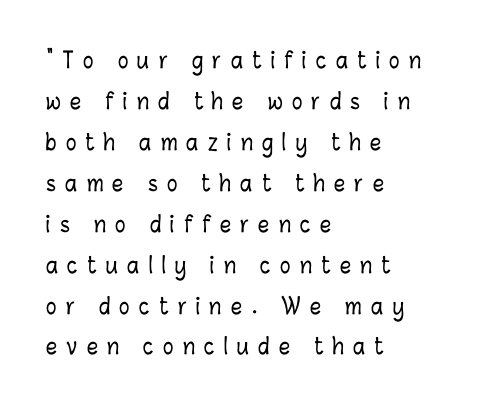
{"italic": "no", "underline": "no", "align": "left", "line_spacing_ratio": 1.86, "letter_spacing": "wide", "letter_spacing_em": 0.42, "glyph_px": 22}
